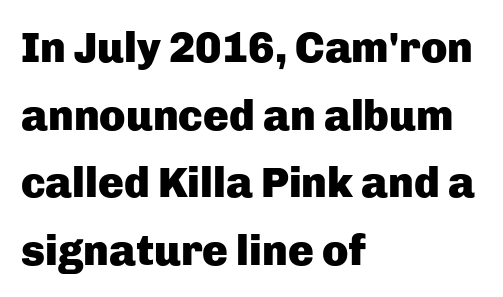
Typeset ragged right — the left edge is the straight one. Does the lettering tilt? It doesn't — this is upright. Do the characters align in a grid? No, the font is proportional. This rendering leaves character spacing at its baseline value. No feet cap the strokes, marking this as sans-serif type. A bare baseline throughout the passage.
